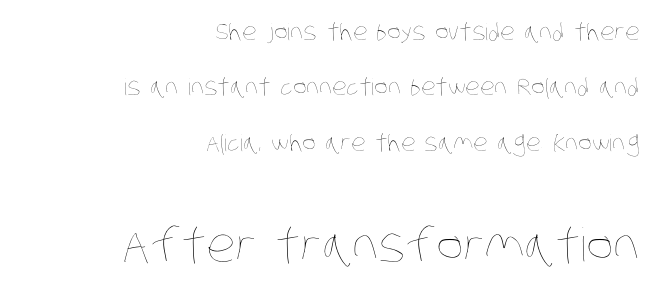
Q: Is the text bold? A: No.
Q: Is the text underlined? A: No.
Q: How is the paragraph aligned? A: Right-aligned.
Q: Is the spacing between letters normal or unusually wide? A: Normal.
Q: Is the spacing between lines tight, normal or loose? A: Loose.
Q: Which block of text is set in a larger size, the first (top) or the second (bottom)? A: The second (bottom) one.
Q: Width (condensed, normal, or wide)? A: Condensed.
Q: Stroke contrast? A: Low.
Q: x-height? A: Large.
Q: Monospaced? A: No.
